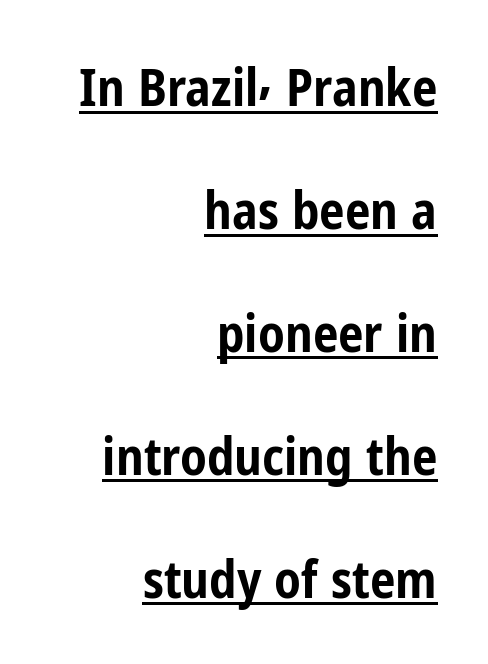
Q: Is the text bold? A: Yes.
Q: Is the text italic (slanted)? A: No, it is upright.
Q: Is the typeface a serif or a sans-serif typeface? A: Sans-serif.
Q: Is the text underlined? A: Yes.
Q: How is the paragraph aligned? A: Right-aligned.
Q: Is the spacing between letters normal or unusually wide? A: Normal.
Q: Is the spacing between lines tight, normal or loose? A: Loose.
Q: Width (condensed, normal, or wide)? A: Condensed.
Q: Stroke contrast? A: Low.
Q: x-height? A: Medium.
Q: Monospaced? A: No.
